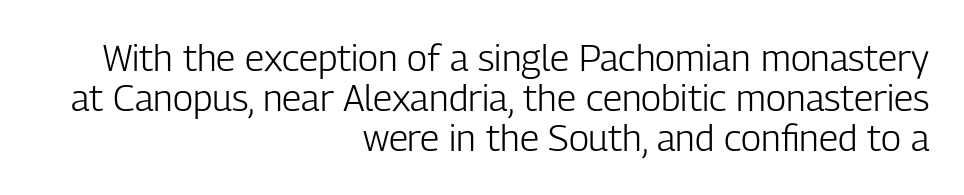
Compared with typical body copy, the letter spacing here is the same. The font family rendered here belongs to the sans-serif group. This sample has the flowing, uneven cadence of proportional lettering. The weight tops out at a normal text grade.
